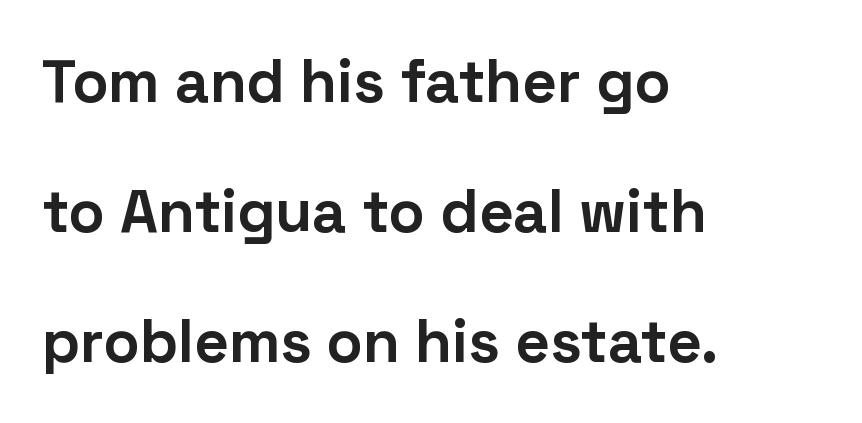
The image shows 60 px bold sans-serif type, upright; set left-aligned, loose line spacing (2.17x), normal letter spacing, not underlined; low stroke contrast and a medium x-height.
